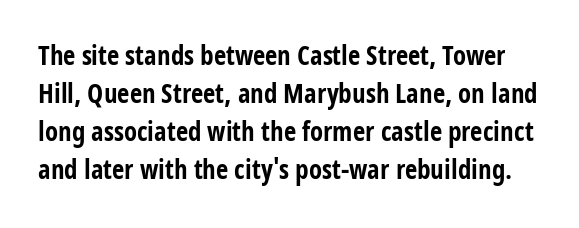
Q: Is the text bold? A: Yes.
Q: Is the text italic (slanted)? A: No, it is upright.
Q: Is the text underlined? A: No.
Q: Is the spacing between letters normal or unusually wide? A: Normal.
Q: Is the spacing between lines tight, normal or loose? A: Normal.
